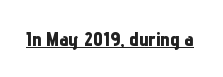
Weight: bold. Is the letter spacing exaggerated? No — it looks like the ordinary default. In designer terms, the underline attribute is active on this setting. A roman cut, with each character standing at attention.
